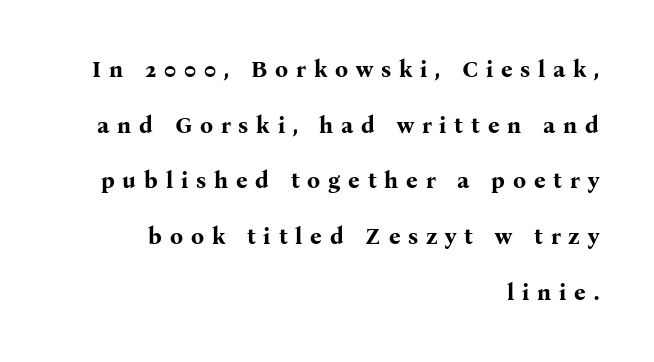
I'd describe the lettering as bold — thick and assertive. Short and long lines alike share a common ending point at right. Tracking value appears strongly positive — letters spread wide. Check under the words: just untouched page.
